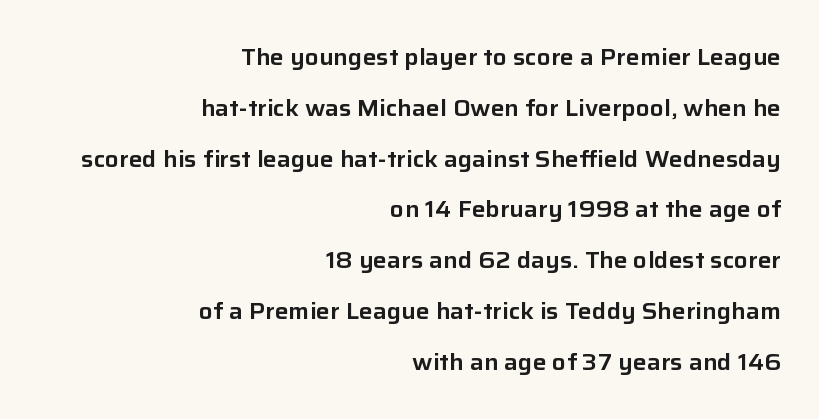
These lines stand farther apart than default settings would place them. The setting favours the right margin, as signatures and pull-quotes sometimes do. The rendering keeps characters at their native spacing. Letters rest on an invisible, unmarked baseline. This is roman type, the default non-slanted kind.
